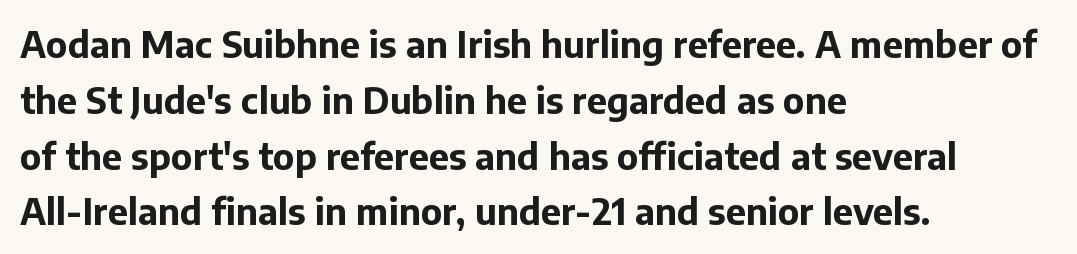
{"serif": "no", "italic": "no", "bold": "yes", "weight": "bold", "width": "normal", "stroke_contrast": "low", "x_height": "medium", "monospaced": "no", "underline": "no", "align": "left", "line_spacing": "normal", "line_spacing_ratio": 1.55, "letter_spacing": "normal", "letter_spacing_em": 0.0, "glyph_px": 36}
